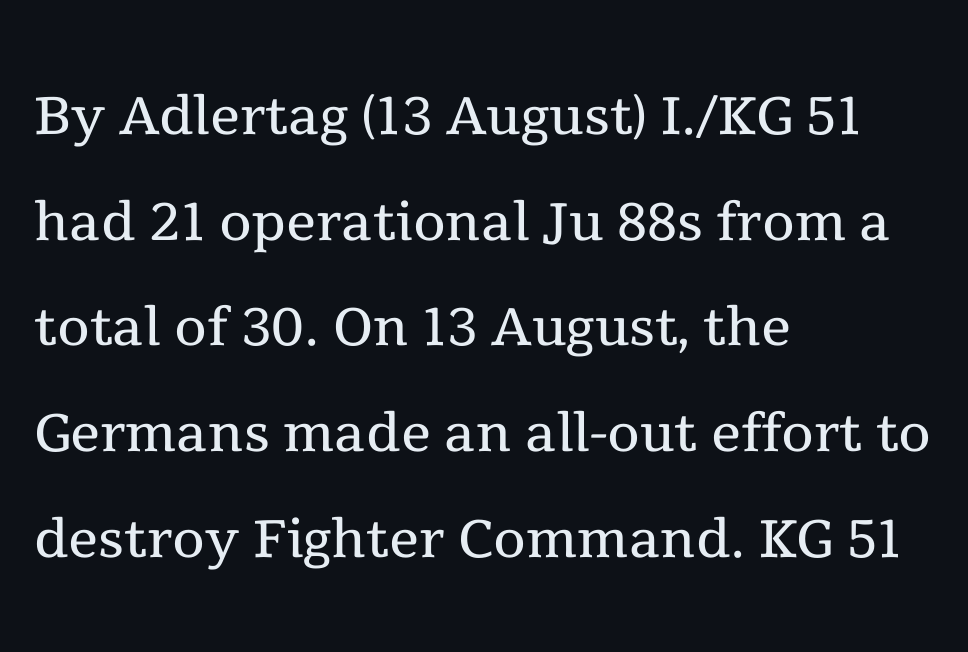
Q: Is the text bold? A: No.
Q: Is the text italic (slanted)? A: No, it is upright.
Q: Is the typeface a serif or a sans-serif typeface? A: Serif.
Q: Is the text underlined? A: No.
Q: How is the paragraph aligned? A: Left-aligned.
Q: Is the spacing between letters normal or unusually wide? A: Normal.
Q: Is the spacing between lines tight, normal or loose? A: Normal.
Q: Width (condensed, normal, or wide)? A: Normal.
Q: x-height? A: Medium.
Q: Monospaced? A: No.
